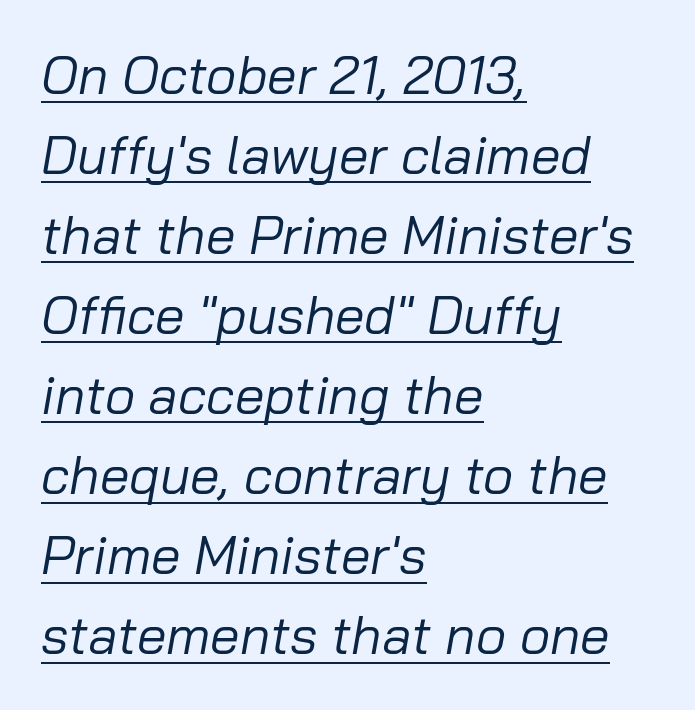
Q: Is the text bold? A: No.
Q: Is the text italic (slanted)? A: Yes, it leans right by about 10 degrees.
Q: Is the text underlined? A: Yes.
Q: How is the paragraph aligned? A: Left-aligned.
Q: Is the spacing between letters normal or unusually wide? A: Normal.
Q: Is the spacing between lines tight, normal or loose? A: Normal.
Q: Width (condensed, normal, or wide)? A: Normal.
Q: Stroke contrast? A: Low.
Q: x-height? A: Medium.
Q: Monospaced? A: No.
